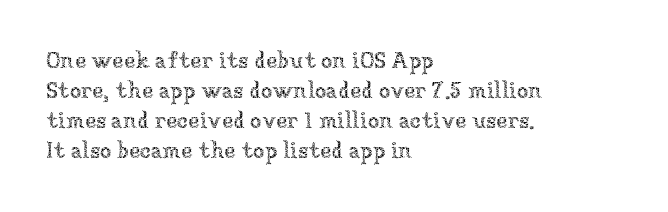
{"italic": "no", "bold": "no", "underline": "no", "align": "left", "line_spacing": "normal", "line_spacing_ratio": 1.3, "letter_spacing": "normal", "letter_spacing_em": 0.0, "glyph_px": 23}
